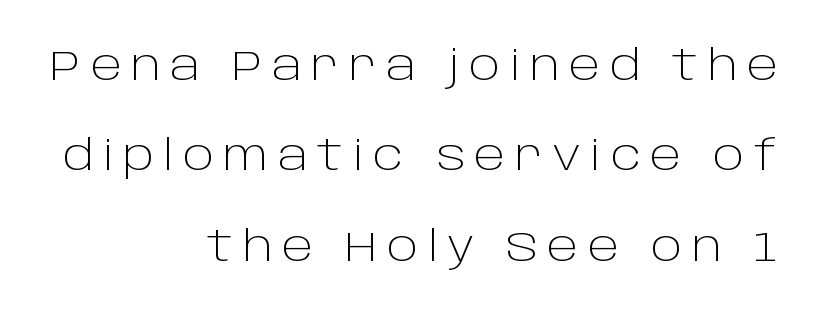
{"serif": "no", "italic": "no", "bold": "no", "weight": "light", "width": "normal", "stroke_contrast": "low", "x_height": "large", "monospaced": "no", "underline": "no", "align": "right", "line_spacing": "loose", "line_spacing_ratio": 2.15, "letter_spacing": "wide", "letter_spacing_em": 0.22, "glyph_px": 42}
